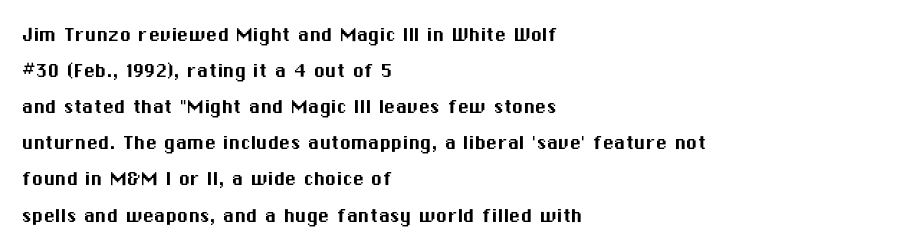
Q: Is the text italic (slanted)? A: No, it is upright.
Q: Is the text underlined? A: No.
Q: How is the paragraph aligned? A: Left-aligned.
Q: Is the spacing between letters normal or unusually wide? A: Normal.
Q: Is the spacing between lines tight, normal or loose? A: Normal.
